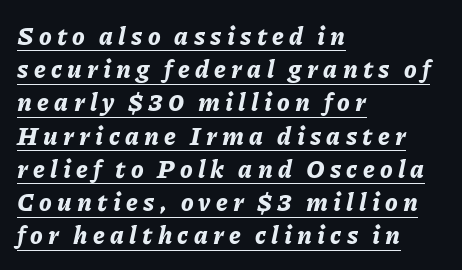
An italicized treatment has been applied to the whole sample. Somebody hit Ctrl+U on this one — the words are underlined. The font is running at its bold setting. The rendering anchors every line to the left-hand side.
